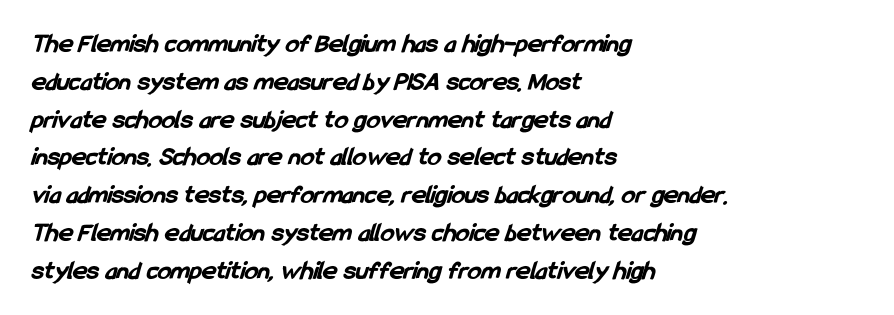
Q: Is the text bold? A: Yes.
Q: Is the text underlined? A: No.
Q: How is the paragraph aligned? A: Left-aligned.
Q: Is the spacing between letters normal or unusually wide? A: Normal.
Q: Is the spacing between lines tight, normal or loose? A: Normal.
